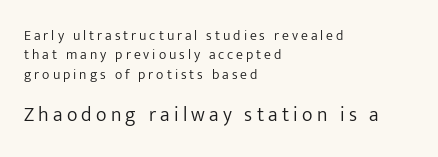
{"italic": "no", "bold": "no", "underline": "no", "align": "left", "line_spacing": "normal", "line_spacing_ratio": 1.39, "letter_spacing": "wide", "letter_spacing_em": 0.21, "larger_block": "second", "size_ratio": 1.43, "glyph_px": 20}
